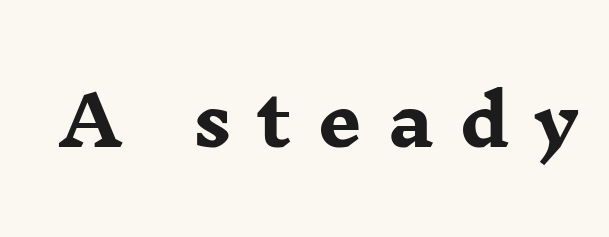
These lines have a slow, spaced-out rhythm from letter to letter. Notice how thick the strokes are: this is what a full bold looks like. These lines are rendered in a variable-pitch font. No word sits above an underline. The letters carry serifs — small finishing strokes at the ends of their stems.
